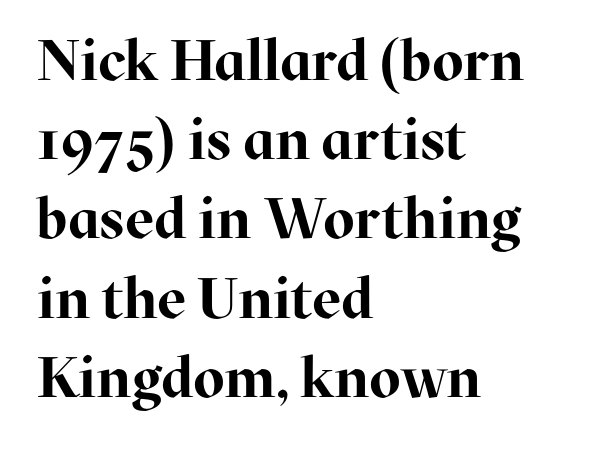
Q: Is the text bold? A: Yes.
Q: Is the text italic (slanted)? A: No, it is upright.
Q: Is the typeface a serif or a sans-serif typeface? A: Serif.
Q: Is the text underlined? A: No.
Q: How is the paragraph aligned? A: Left-aligned.
Q: Is the spacing between letters normal or unusually wide? A: Normal.
Q: Is the spacing between lines tight, normal or loose? A: Normal.
Q: Width (condensed, normal, or wide)? A: Normal.
Q: Stroke contrast? A: High.
Q: x-height? A: Medium.
Q: Monospaced? A: No.
